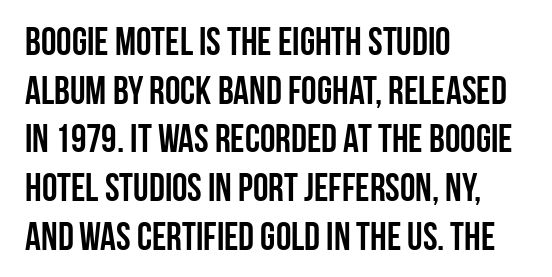
{"serif": "no", "italic": "no", "bold": "yes", "weight": "semibold", "width": "condensed", "stroke_contrast": "low", "x_height": "large", "monospaced": "no", "underline": "no", "align": "left", "line_spacing": "normal", "line_spacing_ratio": 1.25, "letter_spacing": "normal", "letter_spacing_em": 0.0, "glyph_px": 39}
